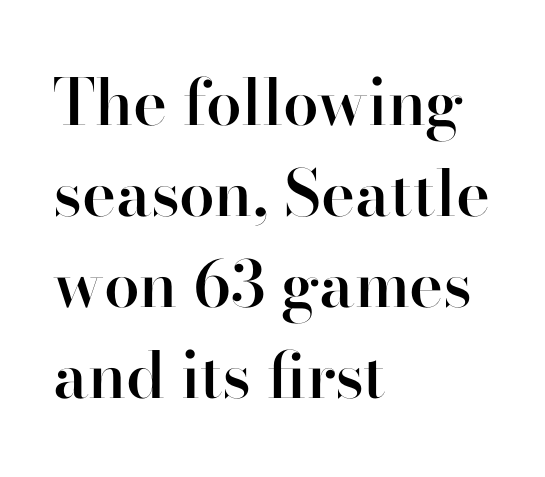
The image shows 64 px semibold serif type, upright; set left-aligned, normal line spacing (1.42x), normal letter spacing, not underlined; high stroke contrast and a small x-height.
